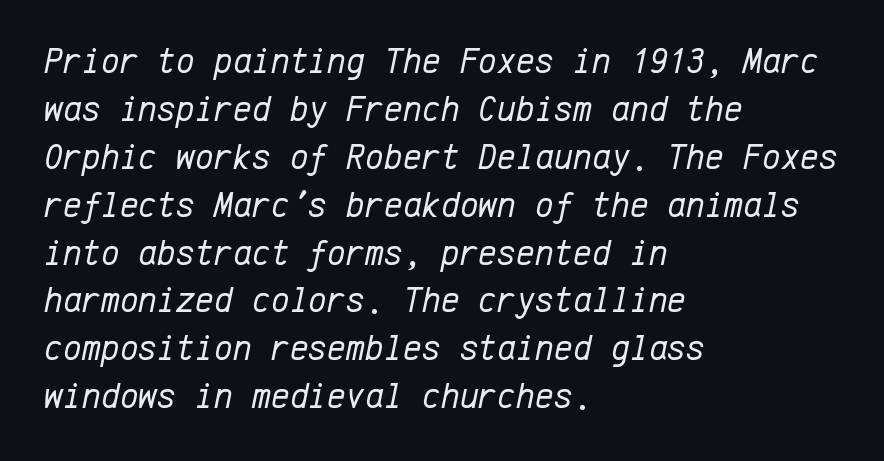
The line texture is even and compact thanks to regular tracking. The font is comparable to plain body text, perhaps lighter. Slanted lettering throughout. The line-height multiplier appears to be the usual default.
